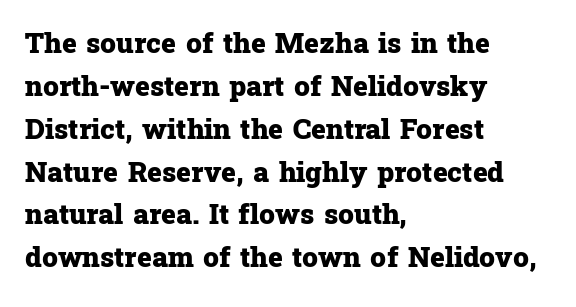
{"serif": "yes", "italic": "no", "bold": "yes", "weight": "heavy", "width": "normal", "stroke_contrast": "low", "x_height": "medium", "monospaced": "no", "underline": "no", "align": "left", "line_spacing": "normal", "line_spacing_ratio": 1.53, "letter_spacing": "normal", "letter_spacing_em": 0.0, "glyph_px": 28}
